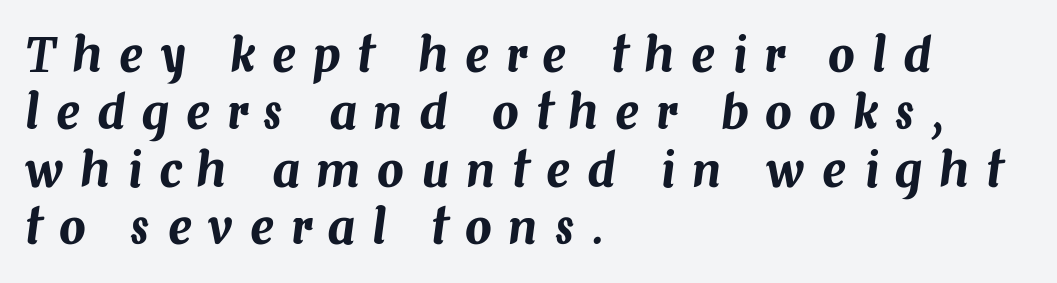
{"italic": "yes", "lean": "right", "slant_degrees": 7, "width": "normal", "stroke_contrast": "medium", "x_height": "medium", "monospaced": "no", "underline": "no", "align": "left", "line_spacing_ratio": 1.22, "letter_spacing": "wide", "letter_spacing_em": 0.36, "glyph_px": 47}
